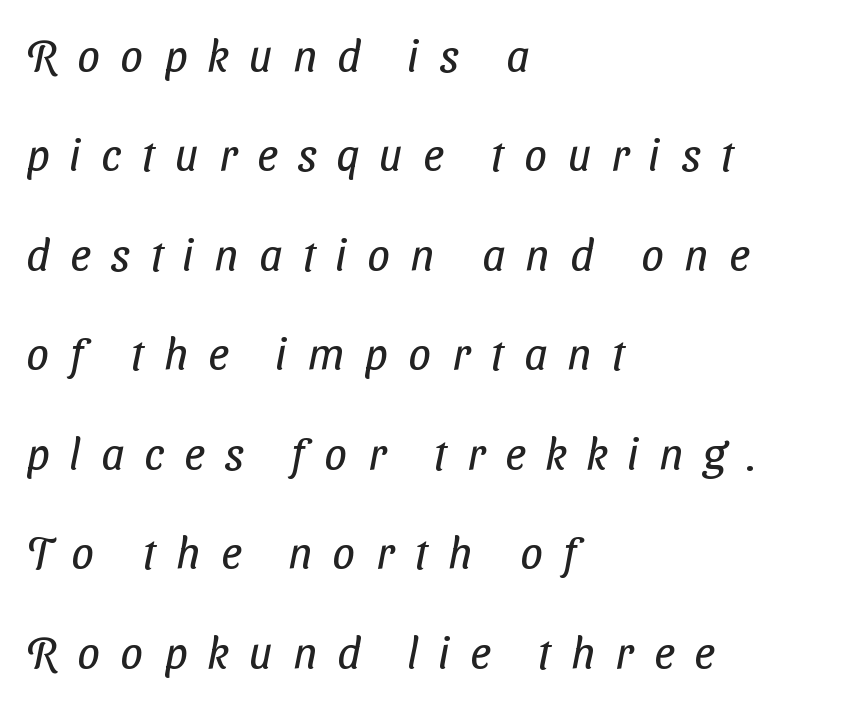
{"serif": "no", "bold": "no", "weight": "regular", "width": "condensed", "stroke_contrast": "low", "x_height": "medium", "monospaced": "no", "underline": "no", "align": "left", "line_spacing": "loose", "line_spacing_ratio": 2.21, "letter_spacing": "wide", "letter_spacing_em": 0.45, "glyph_px": 45}
